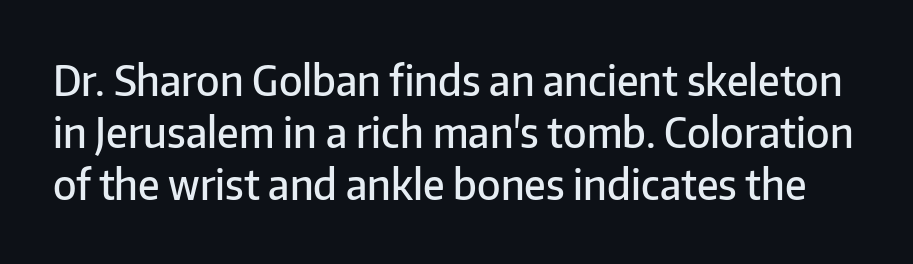
Q: Is the text bold? A: Semi-bold.
Q: Is the text italic (slanted)? A: No, it is upright.
Q: Is the typeface a serif or a sans-serif typeface? A: Sans-serif.
Q: Is the text underlined? A: No.
Q: Is the spacing between letters normal or unusually wide? A: Normal.
Q: Is the spacing between lines tight, normal or loose? A: Normal.
Q: Width (condensed, normal, or wide)? A: Normal.
Q: Stroke contrast? A: Low.
Q: x-height? A: Medium.
Q: Monospaced? A: No.
